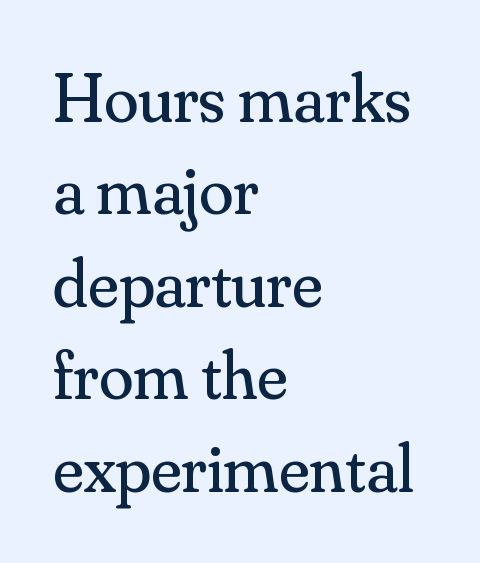
Q: Is the text bold? A: No.
Q: Is the text italic (slanted)? A: No, it is upright.
Q: Is the typeface a serif or a sans-serif typeface? A: Serif.
Q: Is the text underlined? A: No.
Q: How is the paragraph aligned? A: Left-aligned.
Q: Is the spacing between letters normal or unusually wide? A: Normal.
Q: Is the spacing between lines tight, normal or loose? A: Normal.
Q: Width (condensed, normal, or wide)? A: Normal.
Q: Stroke contrast? A: Medium.
Q: x-height? A: Small.
Q: Monospaced? A: No.
